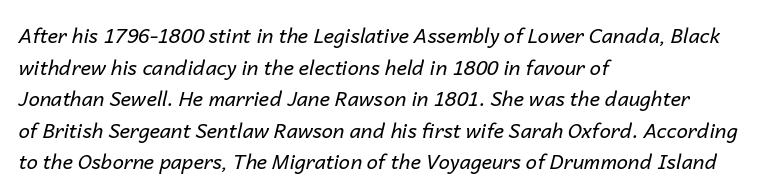
The image shows 20 px text type, italic (leaning right); set left-aligned, normal line spacing (1.58x), normal letter spacing, not underlined.
